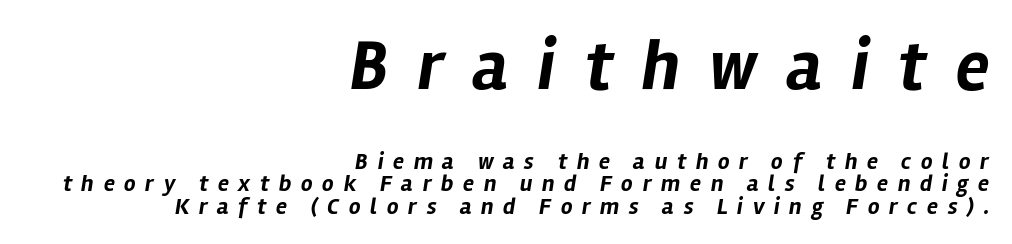
The image shows 70 px bold type, italic (leaning right); set right-aligned, tight line spacing (0.97x), unusually wide letter spacing (+0.42 em), not underlined; the first (top) block is 3.04x larger; low stroke contrast and a medium x-height.
